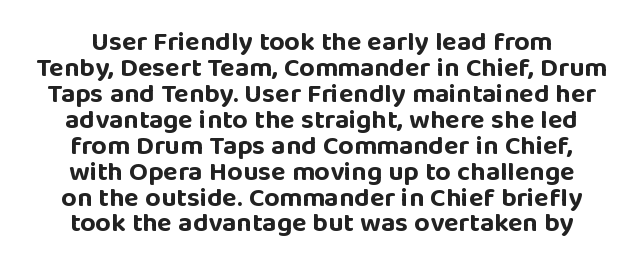
The image shows 27 px bold type, upright; set centered, tight line spacing (0.96x), normal letter spacing, not underlined.
